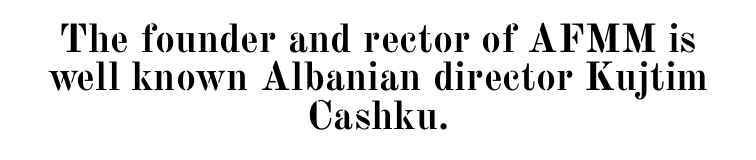
Q: Is the text bold? A: Yes.
Q: Is the text italic (slanted)? A: No, it is upright.
Q: Is the typeface a serif or a sans-serif typeface? A: Serif.
Q: Is the text underlined? A: No.
Q: How is the paragraph aligned? A: Centered.
Q: Is the spacing between letters normal or unusually wide? A: Normal.
Q: Is the spacing between lines tight, normal or loose? A: Tight.
Q: Width (condensed, normal, or wide)? A: Normal.
Q: Stroke contrast? A: Medium.
Q: x-height? A: Medium.
Q: Monospaced? A: No.
